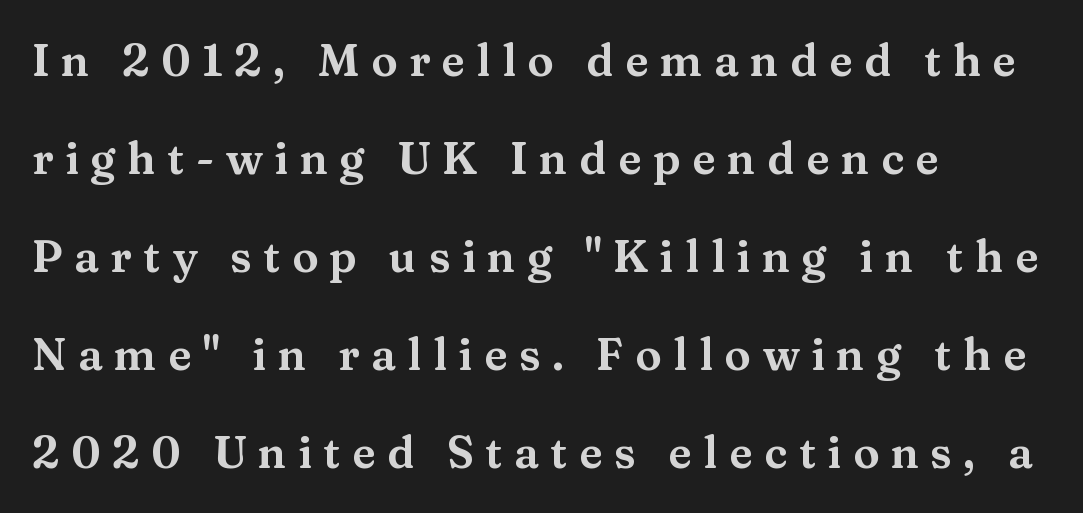
One-word summary of the alignment: left. Is there any slant? The stems are plumb. Words appear elongated and porous because spacing is wide. Note the varied advance widths — an 'i' is clearly narrower than an 'm'. Each letter's strokes conclude with small projecting serifs. Glance below the letters and you will spot only blank space.
